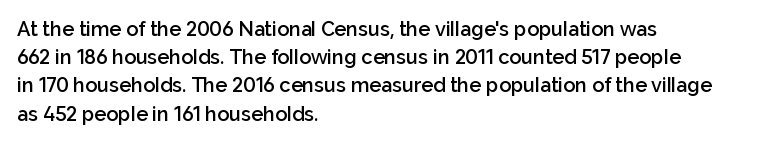
The image shows 20 px text type, upright; set left-aligned, normal line spacing (1.41x), normal letter spacing, not underlined.
